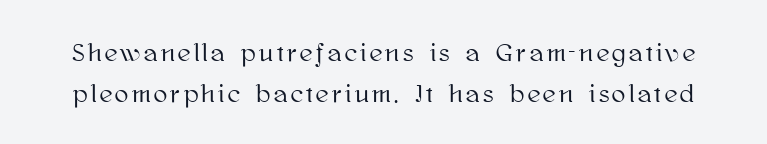
The image shows 25 px text type, upright; set normal line spacing (1.63x), not underlined.
